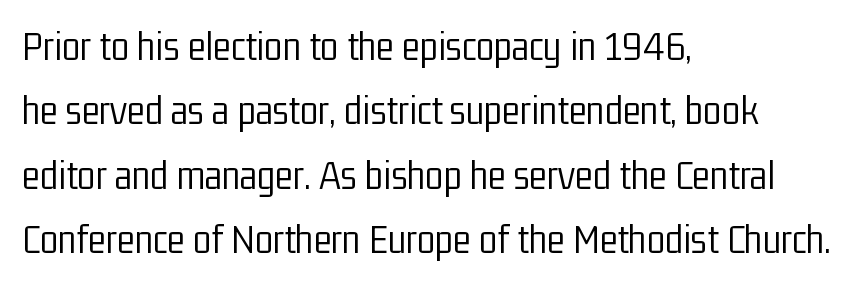
The lines sit at an ordinary, default distance from one another. Stems and bowls with no extra thickness — not bold. This rendering leaves character spacing at its baseline value. Unlike a traditional serif, this face leaves its strokes unadorned.
